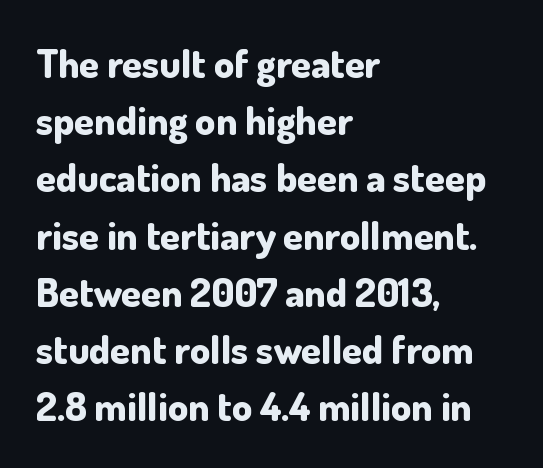
Q: Is the text bold? A: Yes.
Q: Is the text italic (slanted)? A: No, it is upright.
Q: Is the typeface a serif or a sans-serif typeface? A: Sans-serif.
Q: Is the text underlined? A: No.
Q: How is the paragraph aligned? A: Left-aligned.
Q: Is the spacing between letters normal or unusually wide? A: Normal.
Q: Is the spacing between lines tight, normal or loose? A: Normal.
Q: Width (condensed, normal, or wide)? A: Normal.
Q: Stroke contrast? A: Low.
Q: x-height? A: Small.
Q: Monospaced? A: No.
